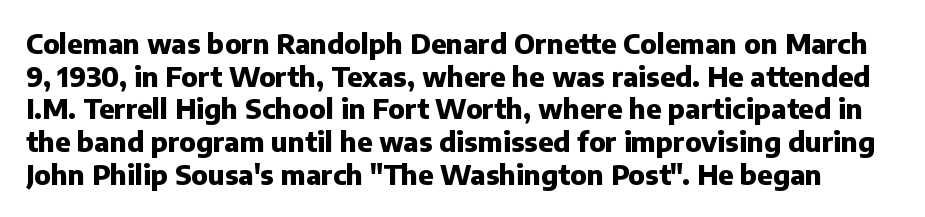
The image shows 27 px bold type, upright; set line spacing 1.21x, normal letter spacing, not underlined.
